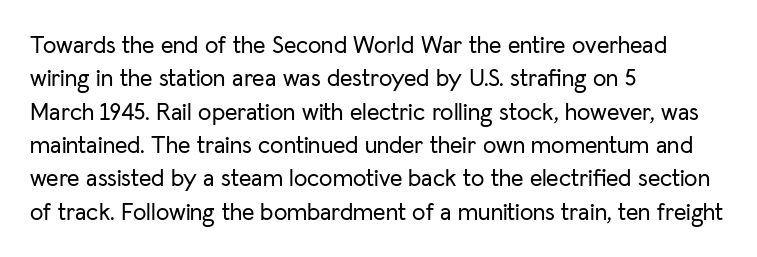
Q: Is the text italic (slanted)? A: No, it is upright.
Q: Is the text underlined? A: No.
Q: How is the paragraph aligned? A: Left-aligned.
Q: Is the spacing between letters normal or unusually wide? A: Normal.
Q: Is the spacing between lines tight, normal or loose? A: Normal.
